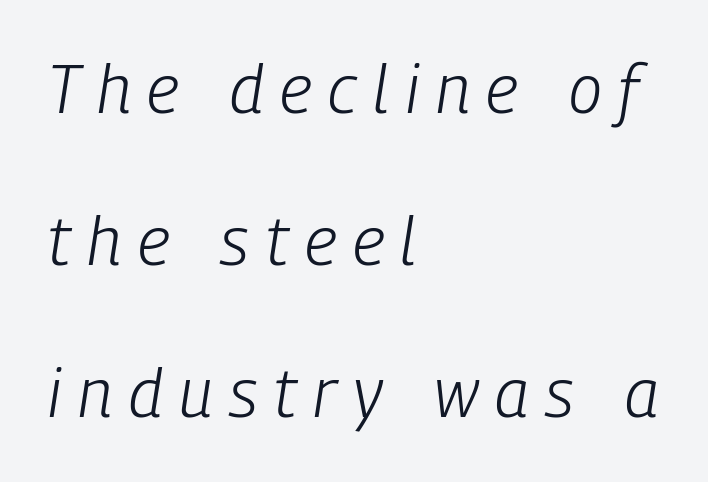
{"italic": "yes", "lean": "right", "slant_degrees": 9, "bold": "no", "weight": "light", "width": "condensed", "stroke_contrast": "low", "x_height": "medium", "monospaced": "no", "underline": "no", "align": "left", "line_spacing": "loose", "line_spacing_ratio": 2.27, "letter_spacing": "wide", "letter_spacing_em": 0.25, "glyph_px": 67}
